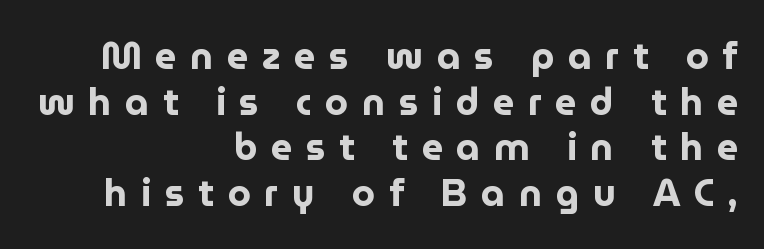
This sample is right-justified, so line beginnings fall wherever the words allow. Is the letter spacing exaggerated? Yes — the characters are pushed far apart. Serifs: no, the terminals of the letterforms are clean. These lines are rendered in a variable-pitch font. As a designer I'd log this as weight 700, bold.
